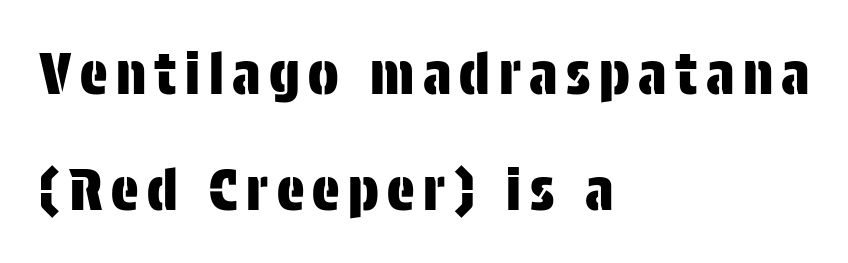
Q: Is the text italic (slanted)? A: No, it is upright.
Q: Is the typeface a serif or a sans-serif typeface? A: Sans-serif.
Q: Is the text underlined? A: No.
Q: How is the paragraph aligned? A: Left-aligned.
Q: Is the spacing between lines tight, normal or loose? A: Loose.
Q: Width (condensed, normal, or wide)? A: Condensed.
Q: Stroke contrast? A: Low.
Q: x-height? A: Large.
Q: Monospaced? A: No.
